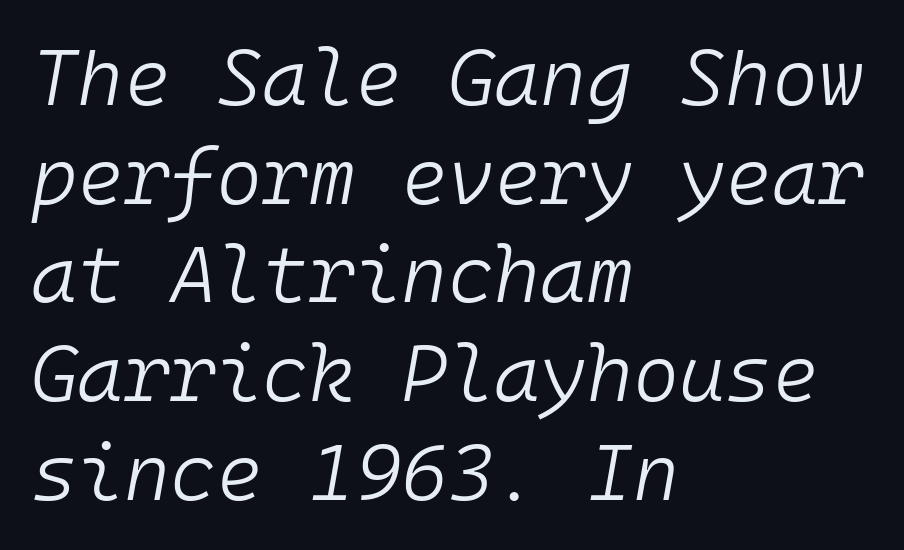
These lines keep a tight, regular rhythm from letter to letter. Quick note: interline space is typical. A classic flush-left, rag-right setting is used for this passage. Is this a fixed-width face? Yes — each glyph sits in an identical cell.
